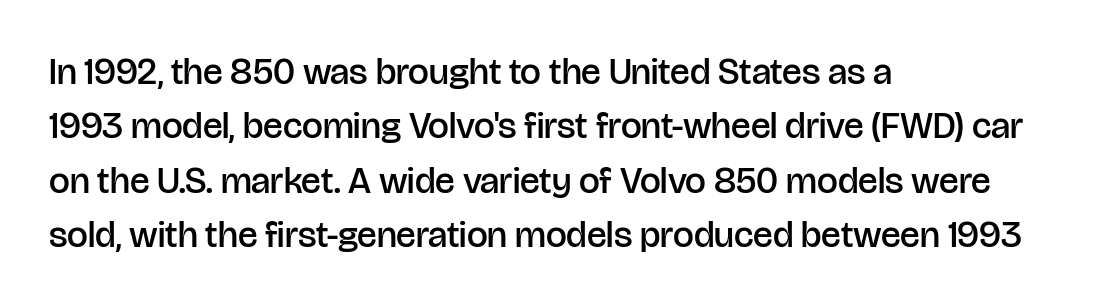
A typesetter would call this leading conventional body-copy spacing. Nope, no serifs anywhere on these letters. What stands out about the letter spacing? Nothing — it is the standard amount. Italic? Not at all — the glyphs are vertical. Each letter keeps its own natural width here, so spacing adapts to shape.
